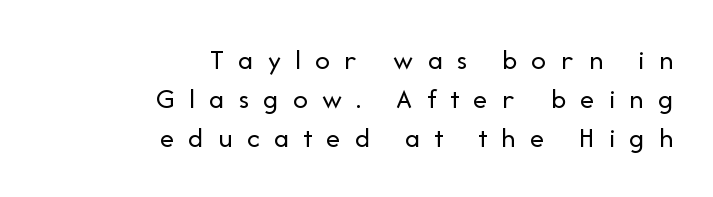
{"serif": "no", "italic": "no", "bold": "no", "weight": "regular", "width": "normal", "stroke_contrast": "low", "x_height": "medium", "monospaced": "no", "underline": "no", "align": "right", "line_spacing": "normal", "line_spacing_ratio": 1.34, "letter_spacing": "wide", "letter_spacing_em": 0.49, "glyph_px": 29}
